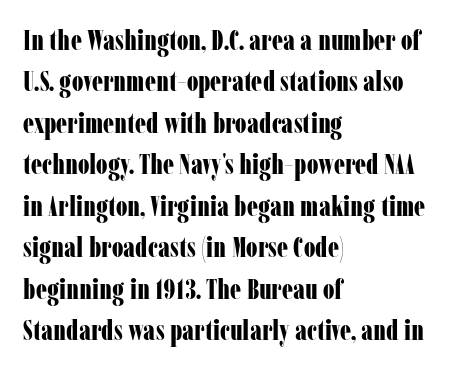
{"serif": "yes", "italic": "no", "bold": "yes", "weight": "bold", "width": "condensed", "stroke_contrast": "low", "x_height": "medium", "monospaced": "no", "underline": "no", "align": "left", "line_spacing": "normal", "line_spacing_ratio": 1.48, "letter_spacing": "normal", "letter_spacing_em": 0.0, "glyph_px": 28}
